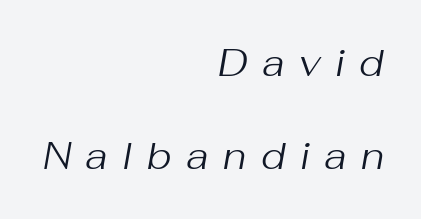
{"italic": "yes", "lean": "right", "slant_degrees": 10, "bold": "no", "weight": "regular", "width": "normal", "stroke_contrast": "medium", "x_height": "medium", "monospaced": "no", "underline": "no", "align": "right", "line_spacing": "loose", "line_spacing_ratio": 2.45, "letter_spacing": "wide", "letter_spacing_em": 0.38, "glyph_px": 38}
